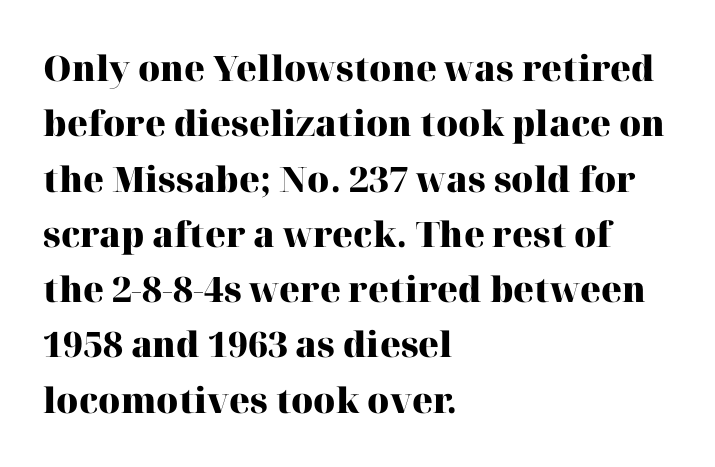
The image shows 35 px heavy serif type, upright; set left-aligned, normal line spacing (1.58x), normal letter spacing, not underlined; high stroke contrast and a medium x-height.
